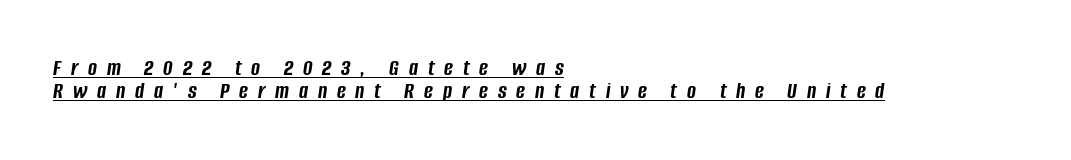
Q: Is the text bold? A: Yes.
Q: Is the text italic (slanted)? A: Yes, it leans right by about 8 degrees.
Q: Is the text underlined? A: Yes.
Q: How is the paragraph aligned? A: Left-aligned.
Q: Is the spacing between letters normal or unusually wide? A: Unusually wide.
Q: Is the spacing between lines tight, normal or loose? A: Tight.
